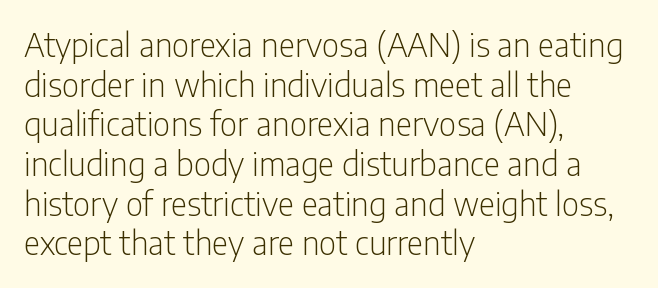
{"serif": "no", "italic": "no", "bold": "no", "weight": "light", "width": "condensed", "stroke_contrast": "low", "x_height": "medium", "monospaced": "no", "underline": "no", "align": "left", "line_spacing_ratio": 1.24, "letter_spacing": "normal", "letter_spacing_em": 0.0, "glyph_px": 32}
